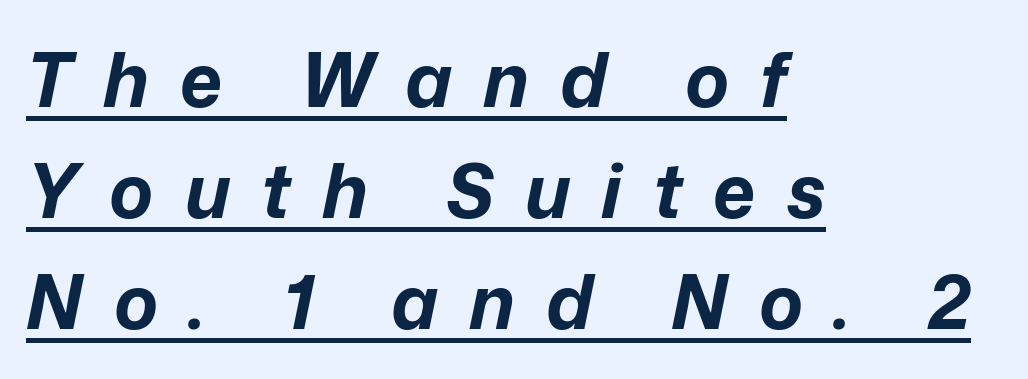
Q: Is the text bold? A: Yes.
Q: Is the text italic (slanted)? A: Yes, it leans right by about 12 degrees.
Q: Is the text underlined? A: Yes.
Q: How is the paragraph aligned? A: Left-aligned.
Q: Is the spacing between letters normal or unusually wide? A: Unusually wide.
Q: Is the spacing between lines tight, normal or loose? A: Normal.
Q: Width (condensed, normal, or wide)? A: Normal.
Q: Stroke contrast? A: Low.
Q: x-height? A: Medium.
Q: Monospaced? A: No.
